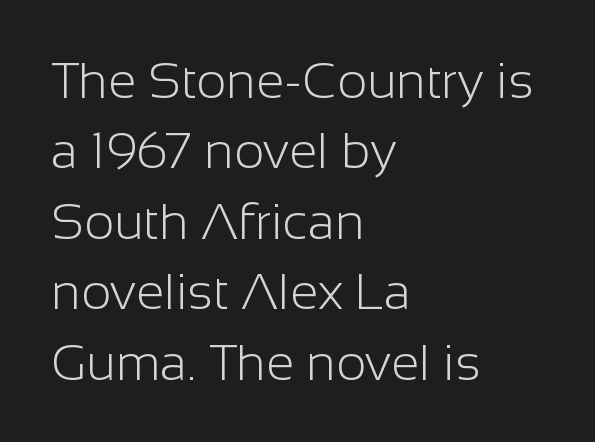
The characters display no serif detailing; their extremities are plain. The horizontal fit of the characters is conventional and even. The rendering anchors every line to the left-hand side. One glance says typical: line gaps are just what's usual. Just letters on the line, the space beneath them empty. The letters advance in unequal steps, a hallmark of proportional type.
